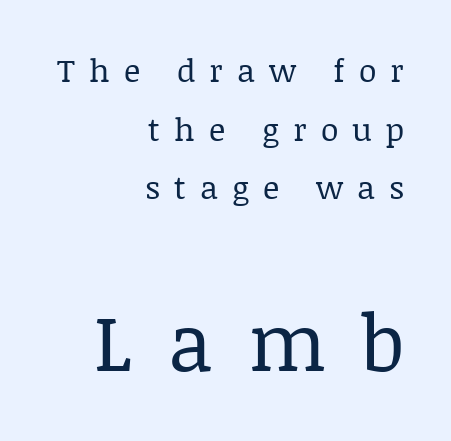
Q: Is the text bold? A: No.
Q: Is the text italic (slanted)? A: No, it is upright.
Q: Is the typeface a serif or a sans-serif typeface? A: Serif.
Q: Is the text underlined? A: No.
Q: How is the paragraph aligned? A: Right-aligned.
Q: Is the spacing between letters normal or unusually wide? A: Unusually wide.
Q: Which block of text is set in a larger size, the first (top) or the second (bottom)? A: The second (bottom) one.
Q: Width (condensed, normal, or wide)? A: Normal.
Q: Stroke contrast? A: Low.
Q: x-height? A: Large.
Q: Monospaced? A: No.
